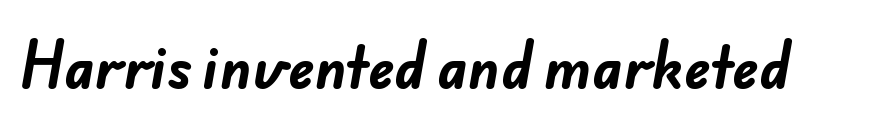
Q: Is the text bold? A: Yes.
Q: Is the typeface a serif or a sans-serif typeface? A: Sans-serif.
Q: Is the text underlined? A: No.
Q: Is the spacing between letters normal or unusually wide? A: Normal.
Q: Width (condensed, normal, or wide)? A: Normal.
Q: Stroke contrast? A: Low.
Q: x-height? A: Small.
Q: Monospaced? A: No.
